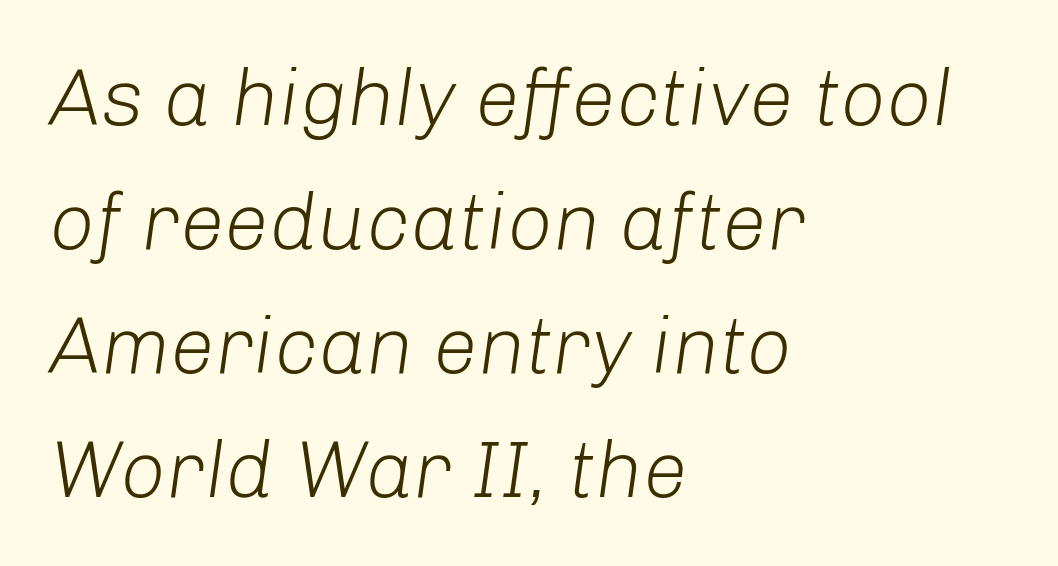
The image shows 80 px light type, italic (leaning right); set left-aligned, normal line spacing (1.55x), normal letter spacing, not underlined; low stroke contrast and a medium x-height.
